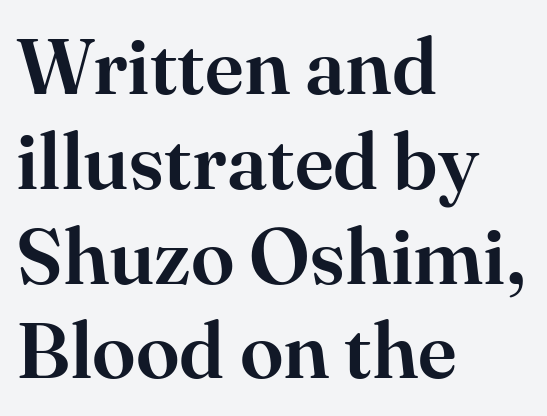
Horizontally, the lines are justified to the leading edge only. Tracking value appears to be zero — textbook default spacing. The area under the type is left untouched. You can tell from the footed stems that serif type was used. The rendering uses natural spacing where letterforms have individual widths.
